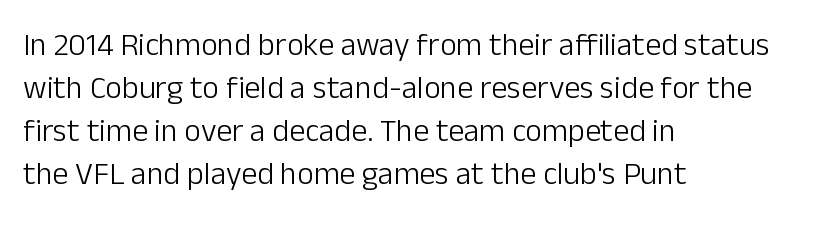
{"serif": "no", "italic": "no", "bold": "no", "weight": "light", "width": "normal", "stroke_contrast": "low", "x_height": "medium", "monospaced": "no", "underline": "no", "align": "left", "line_spacing": "normal", "line_spacing_ratio": 1.34, "letter_spacing": "normal", "letter_spacing_em": 0.0, "glyph_px": 32}
